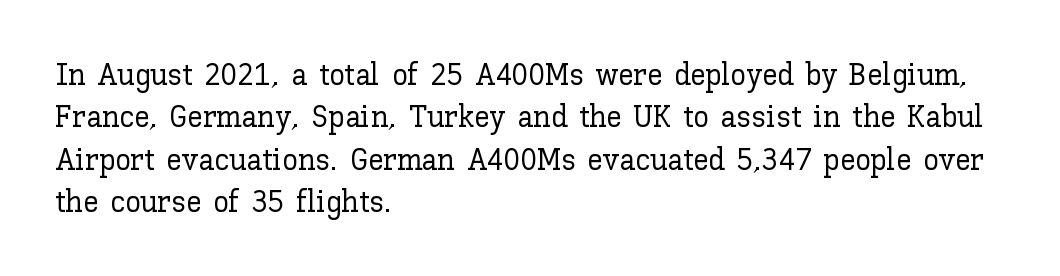
{"italic": "no", "width": "normal", "stroke_contrast": "low", "x_height": "medium", "monospaced": "no", "underline": "no", "align": "left", "line_spacing": "normal", "line_spacing_ratio": 1.37, "letter_spacing": "normal", "letter_spacing_em": 0.0, "glyph_px": 31}
